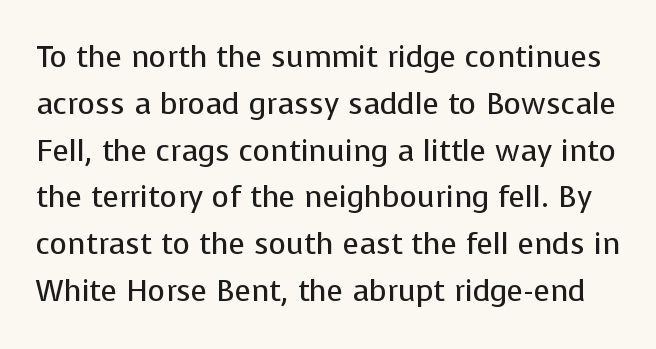
{"serif": "no", "italic": "no", "bold": "no", "weight": "regular", "width": "normal", "stroke_contrast": "low", "x_height": "medium", "monospaced": "no", "underline": "no", "line_spacing": "normal", "line_spacing_ratio": 1.56, "letter_spacing": "normal", "letter_spacing_em": 0.0, "glyph_px": 30}
